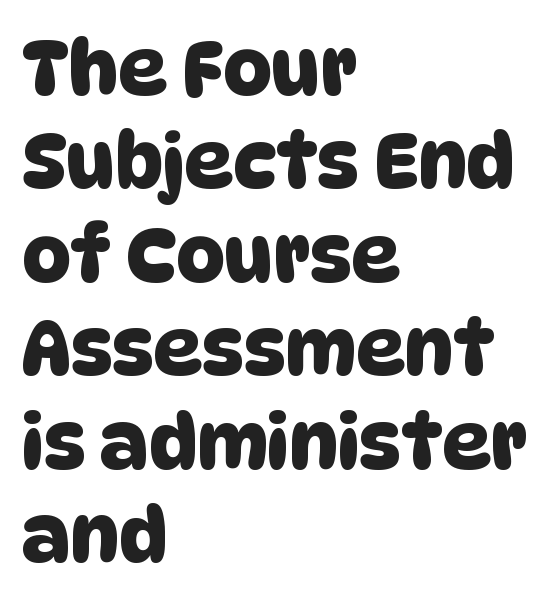
Clear beneath every line of the passage. Font category for this specimen: sans-serif. Line beginnings align vertically; line endings do not. Varying glyph widths throughout — classic text-font behaviour.
